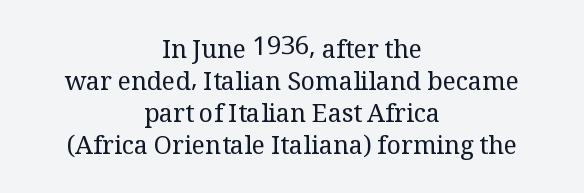
{"italic": "no", "bold": "no", "underline": "no", "align": "center", "line_spacing": "normal", "line_spacing_ratio": 1.28, "letter_spacing": "normal", "letter_spacing_em": 0.0, "glyph_px": 25}
